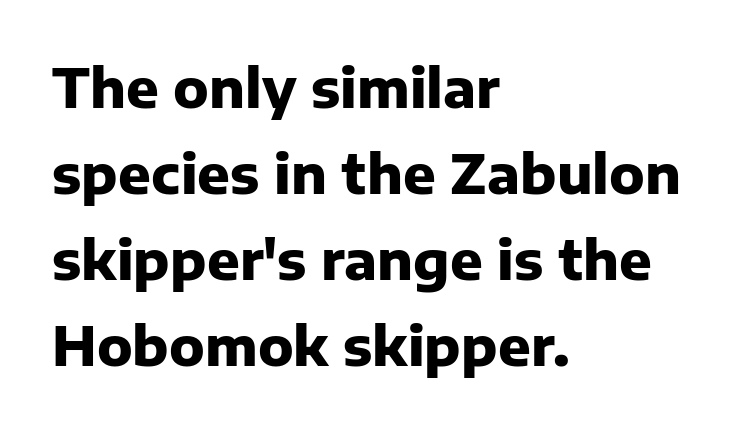
In CSS terms this would be text-align: left. On the weight axis this lands at bold, roughly 700. This sample has the flowing, uneven cadence of proportional lettering. Upright lettering throughout. In terms of letterspacing, this is plain default setting.
